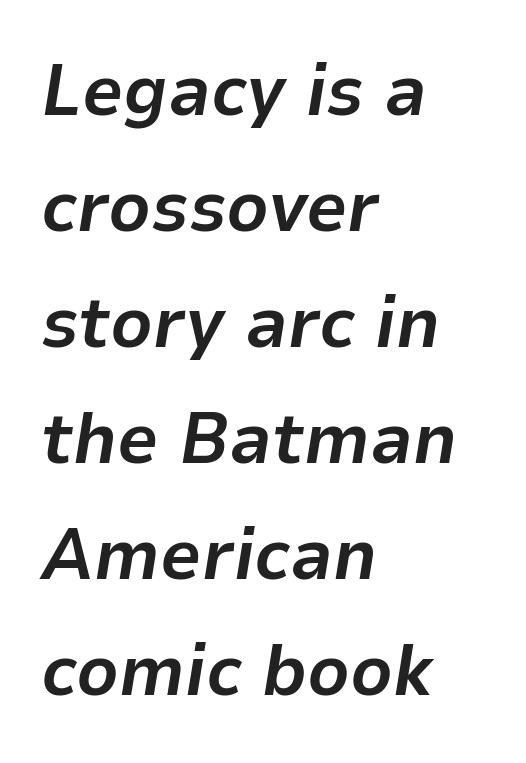
The image shows 73 px bold type, italic (leaning right); set left-aligned, normal line spacing (1.59x), normal letter spacing, not underlined; low stroke contrast and a medium x-height.
